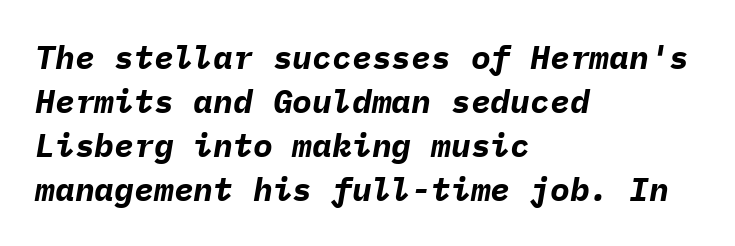
Q: Is the text bold? A: Yes.
Q: Is the text italic (slanted)? A: Yes, it leans right by about 9 degrees.
Q: Is the text underlined? A: No.
Q: How is the paragraph aligned? A: Left-aligned.
Q: Is the spacing between letters normal or unusually wide? A: Normal.
Q: Is the spacing between lines tight, normal or loose? A: Normal.
Q: Width (condensed, normal, or wide)? A: Normal.
Q: Stroke contrast? A: Low.
Q: x-height? A: Medium.
Q: Monospaced? A: Yes.
